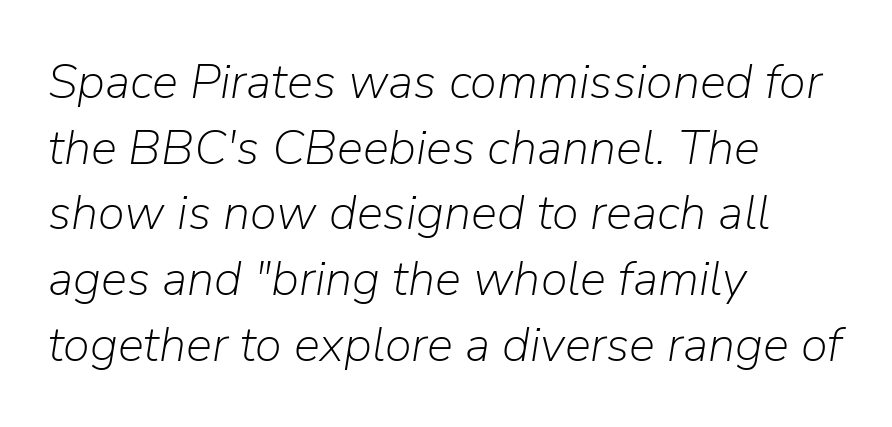
{"italic": "yes", "lean": "right", "slant_degrees": 9, "bold": "no", "weight": "light", "width": "normal", "stroke_contrast": "low", "x_height": "medium", "monospaced": "no", "underline": "no", "align": "left", "line_spacing": "normal", "line_spacing_ratio": 1.34, "letter_spacing": "normal", "letter_spacing_em": 0.0, "glyph_px": 49}
